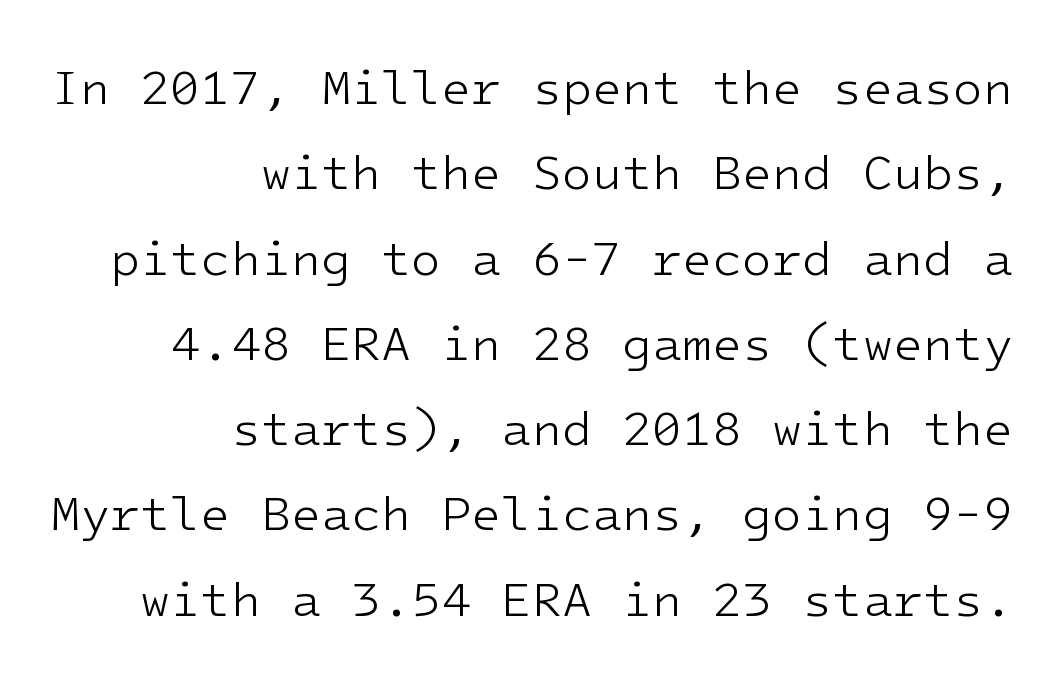
Each row of text sits above clean, open space. Fixed-width glyphs throughout — classic coding-font behaviour. Weight class: somewhere from thin through regular. Does the type have serifs? No, each stem ends abruptly.
